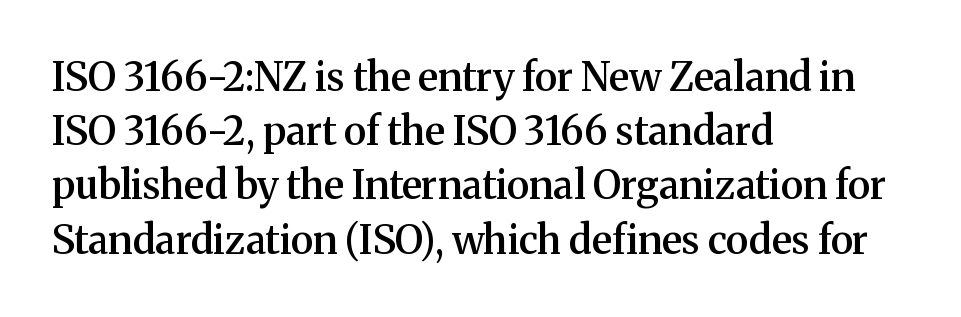
The image shows 39 px semibold serif type, upright; set left-aligned, normal line spacing (1.39x), normal letter spacing, not underlined; medium stroke contrast and a medium x-height.
